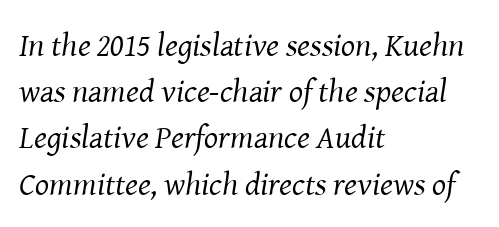
This rendering leaves character spacing at its baseline value. Compared with typical paragraphs, the rows here are spaced about the same. Note: serifs present on the glyphs. The lines are quadded left.
